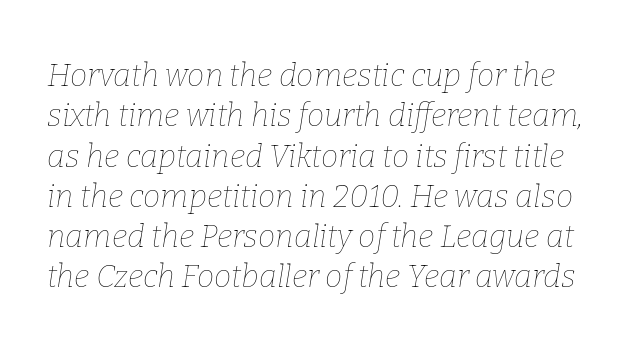
Quick note: underline off. The passage shown stacks its lines at a standard gap. This reads as an unemphasized weight, regular at the heaviest. Glyph-to-glyph distance matches everyday printed text. A typesetter would mark this as italic.
